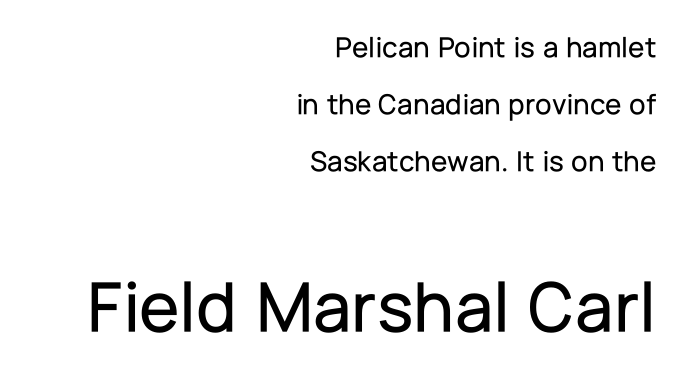
Proportional: the letters do not fall into vertical columns. Casual observation: everything's shoved over to the right. Only glyphs here, with clear space below each row. Does the bottom block carry the larger type? Yes, it does. The space between consecutive lines is lavish.
